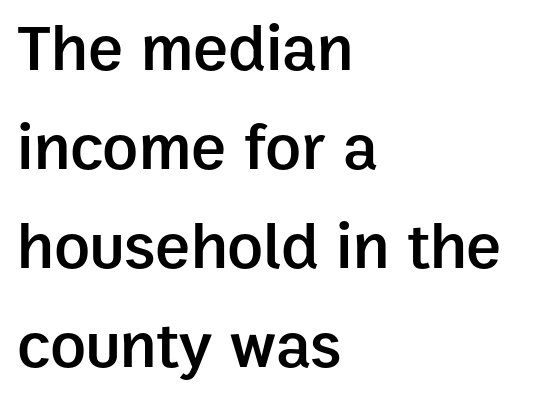
The image shows 66 px semibold sans-serif type, upright; set left-aligned, normal line spacing (1.5x), normal letter spacing, not underlined; low stroke contrast and a medium x-height.
